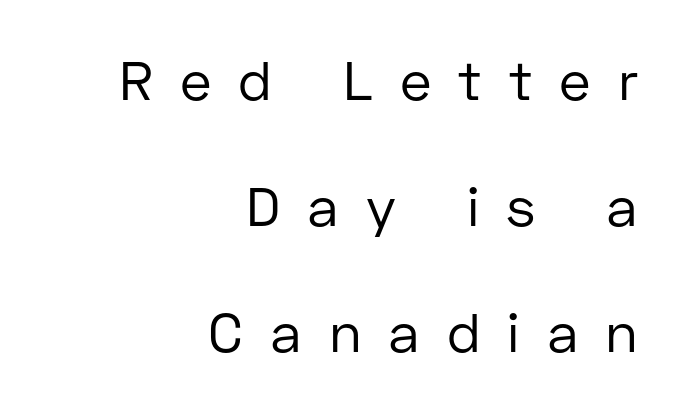
{"serif": "no", "italic": "no", "bold": "no", "weight": "regular", "width": "normal", "stroke_contrast": "low", "x_height": "medium", "monospaced": "no", "underline": "no", "align": "right", "line_spacing": "loose", "line_spacing_ratio": 2.29, "letter_spacing": "wide", "letter_spacing_em": 0.49, "glyph_px": 55}
